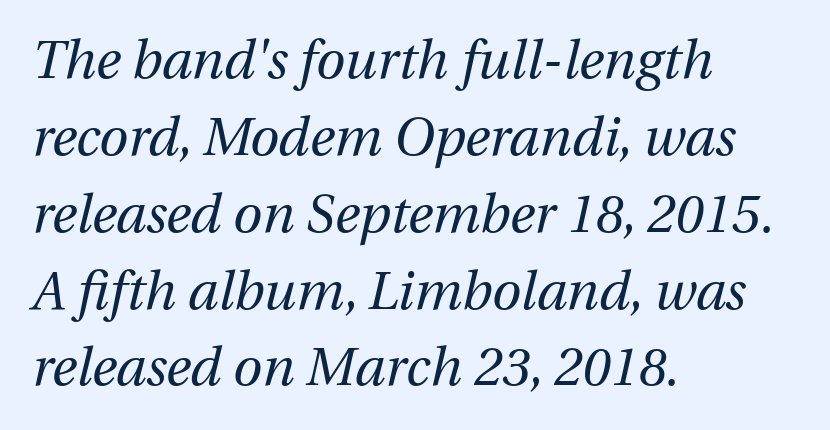
{"italic": "yes", "lean": "right", "slant_degrees": 12, "bold": "no", "weight": "regular", "width": "normal", "stroke_contrast": "medium", "x_height": "medium", "monospaced": "no", "underline": "no", "align": "left", "line_spacing": "normal", "line_spacing_ratio": 1.45, "letter_spacing": "normal", "letter_spacing_em": 0.0, "glyph_px": 53}
